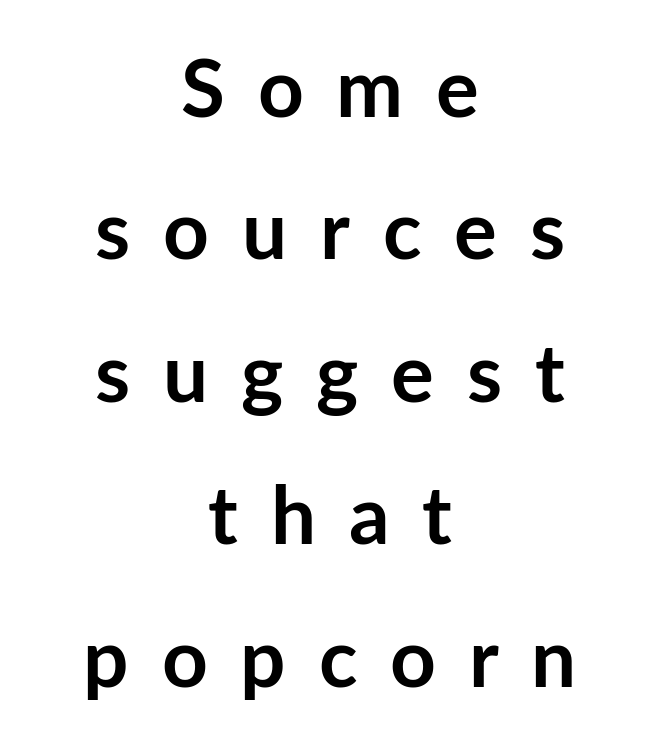
{"serif": "no", "italic": "no", "bold": "yes", "weight": "semibold", "width": "normal", "stroke_contrast": "low", "x_height": "medium", "monospaced": "no", "underline": "no", "align": "center", "line_spacing_ratio": 1.78, "letter_spacing": "wide", "letter_spacing_em": 0.41, "glyph_px": 80}
